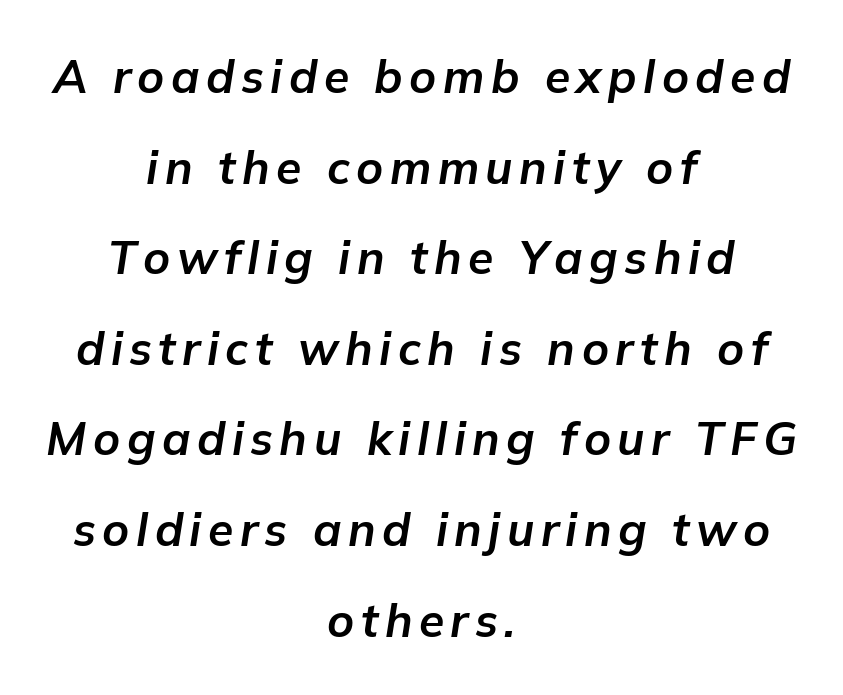
The image shows 46 px bold type, italic (leaning right); set centered, loose line spacing (1.97x), not underlined; low stroke contrast and a medium x-height.
